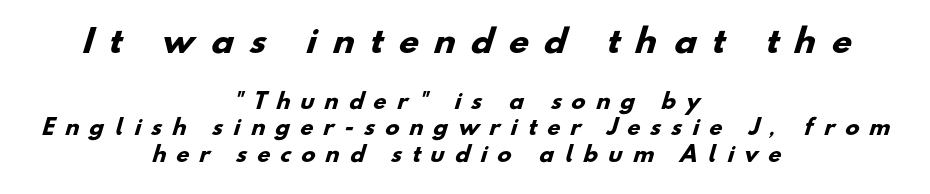
Q: Is the text bold? A: Yes.
Q: Is the typeface a serif or a sans-serif typeface? A: Sans-serif.
Q: Is the text underlined? A: No.
Q: How is the paragraph aligned? A: Centered.
Q: Is the spacing between letters normal or unusually wide? A: Unusually wide.
Q: Is the spacing between lines tight, normal or loose? A: Normal.
Q: Which block of text is set in a larger size, the first (top) or the second (bottom)? A: The first (top) one.
Q: Width (condensed, normal, or wide)? A: Normal.
Q: Stroke contrast? A: Low.
Q: x-height? A: Small.
Q: Monospaced? A: No.
